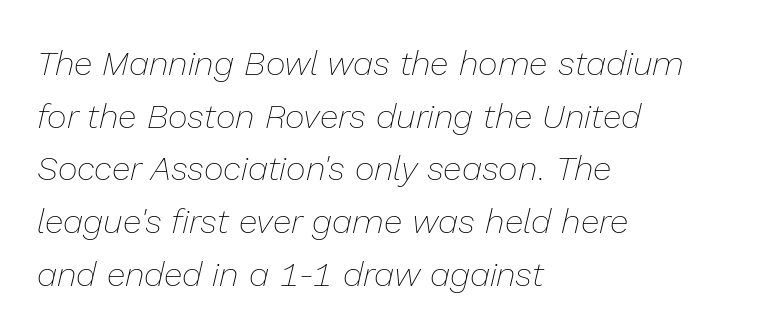
The image shows 34 px thin type, italic (leaning right); set left-aligned, normal line spacing (1.55x), normal letter spacing, not underlined; low stroke contrast and a medium x-height.
